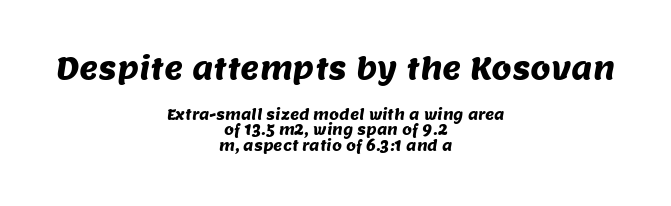
Q: Is the typeface a serif or a sans-serif typeface? A: Sans-serif.
Q: Is the text underlined? A: No.
Q: How is the paragraph aligned? A: Centered.
Q: Is the spacing between letters normal or unusually wide? A: Normal.
Q: Is the spacing between lines tight, normal or loose? A: Tight.
Q: Which block of text is set in a larger size, the first (top) or the second (bottom)? A: The first (top) one.
Q: Width (condensed, normal, or wide)? A: Normal.
Q: Stroke contrast? A: Medium.
Q: x-height? A: Large.
Q: Monospaced? A: No.
